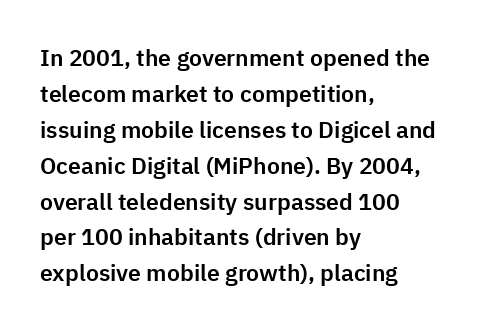
{"italic": "no", "underline": "no", "align": "left", "line_spacing": "normal", "line_spacing_ratio": 1.56, "letter_spacing": "normal", "letter_spacing_em": 0.0, "glyph_px": 23}
